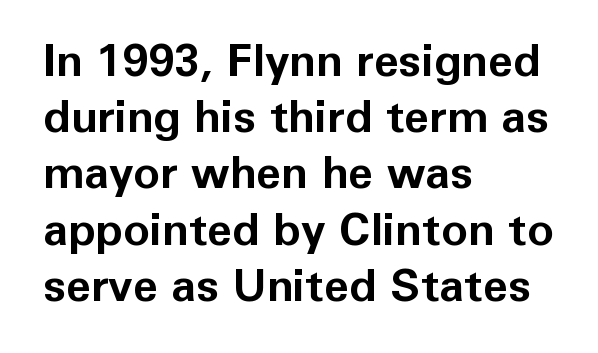
Q: Is the text bold? A: Yes.
Q: Is the text italic (slanted)? A: No, it is upright.
Q: Is the typeface a serif or a sans-serif typeface? A: Sans-serif.
Q: Is the text underlined? A: No.
Q: How is the paragraph aligned? A: Left-aligned.
Q: Is the spacing between letters normal or unusually wide? A: Normal.
Q: Is the spacing between lines tight, normal or loose? A: Normal.
Q: Width (condensed, normal, or wide)? A: Normal.
Q: Stroke contrast? A: Low.
Q: x-height? A: Medium.
Q: Monospaced? A: No.
